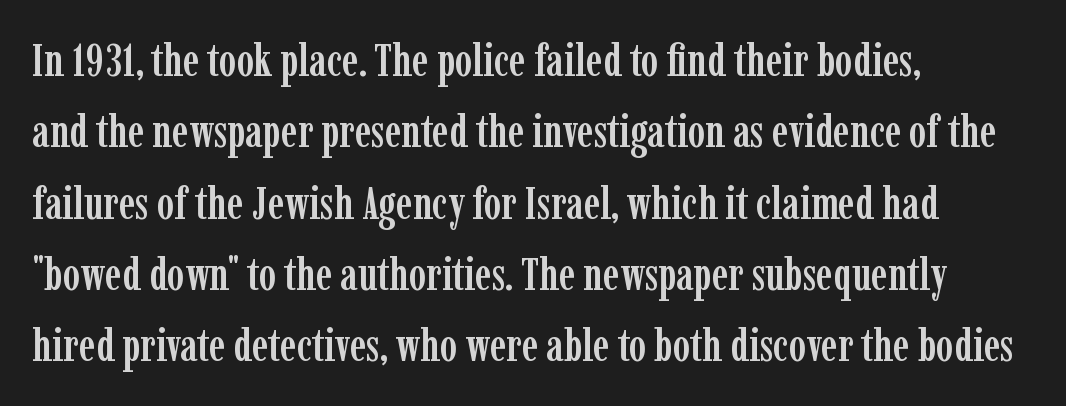
The image shows 46 px condensed serif type, upright; set left-aligned, normal line spacing (1.55x), normal letter spacing, not underlined; low stroke contrast and a medium x-height.
